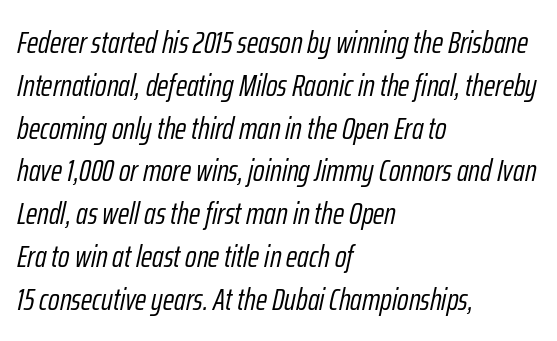
Q: Is the text bold? A: No.
Q: Is the text italic (slanted)? A: Yes, it leans right by about 12 degrees.
Q: Is the text underlined? A: No.
Q: How is the paragraph aligned? A: Left-aligned.
Q: Is the spacing between letters normal or unusually wide? A: Normal.
Q: Is the spacing between lines tight, normal or loose? A: Normal.
Q: Width (condensed, normal, or wide)? A: Condensed.
Q: Stroke contrast? A: Low.
Q: x-height? A: Medium.
Q: Monospaced? A: No.
